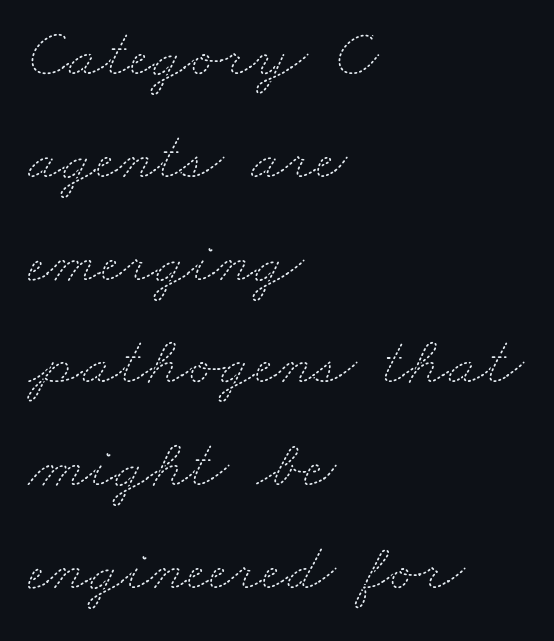
Q: Is the text bold? A: No.
Q: Is the text underlined? A: No.
Q: How is the paragraph aligned? A: Left-aligned.
Q: Is the spacing between letters normal or unusually wide? A: Normal.
Q: Is the spacing between lines tight, normal or loose? A: Normal.
Q: Width (condensed, normal, or wide)? A: Wide.
Q: Stroke contrast? A: Medium.
Q: x-height? A: Small.
Q: Monospaced? A: No.
